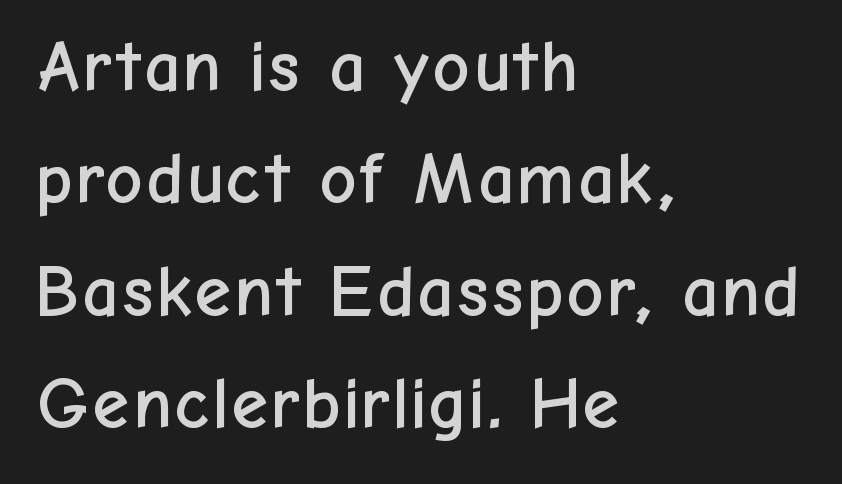
Q: Is the text italic (slanted)? A: No, it is upright.
Q: Is the typeface a serif or a sans-serif typeface? A: Sans-serif.
Q: Is the text underlined? A: No.
Q: How is the paragraph aligned? A: Left-aligned.
Q: Is the spacing between letters normal or unusually wide? A: Normal.
Q: Is the spacing between lines tight, normal or loose? A: Normal.
Q: Width (condensed, normal, or wide)? A: Normal.
Q: Stroke contrast? A: Low.
Q: x-height? A: Medium.
Q: Monospaced? A: No.
